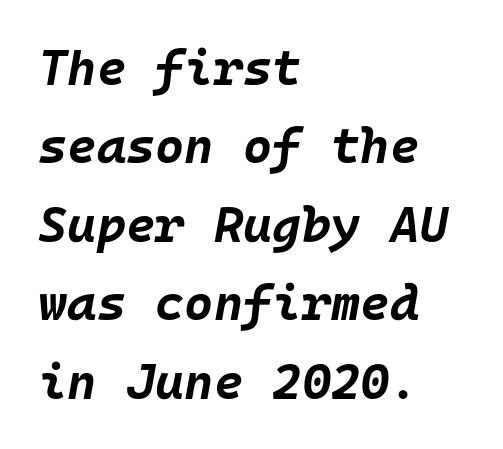
This rendering features lettering with no underline. How heavy is the stroke? Heavy — this is a bold. The block of text has a typical density, with ordinary space between rows. Every character here occupies the same horizontal width, giving the sample a typewriter-like rhythm. Here the glyphs are tracked normally, forming tight word shapes. Alignment: flush left.
